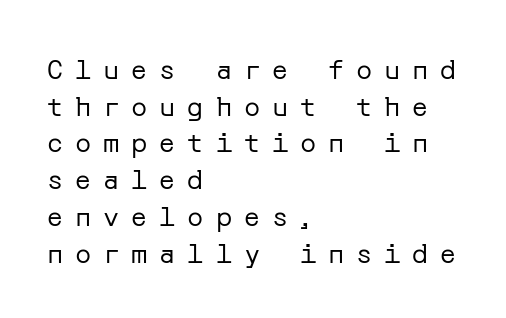
{"italic": "no", "bold": "no", "underline": "no", "align": "left", "line_spacing": "normal", "line_spacing_ratio": 1.36, "letter_spacing": "wide", "letter_spacing_em": 0.44, "glyph_px": 27}
